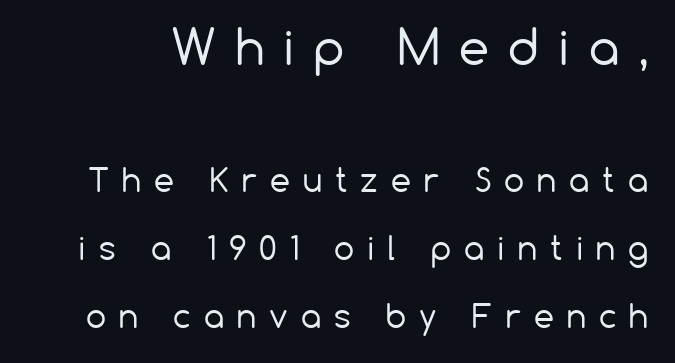
The image shows 48 px regular-weight sans-serif type, upright; set loose line spacing (2.12x), unusually wide letter spacing (+0.41 em), not underlined; the first (top) block is 1.5x larger; low stroke contrast and a medium x-height.
